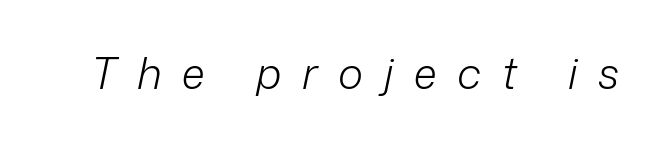
The image shows 43 px light type, italic (leaning right); set unusually wide letter spacing (+0.48 em), not underlined; low stroke contrast and a medium x-height.
